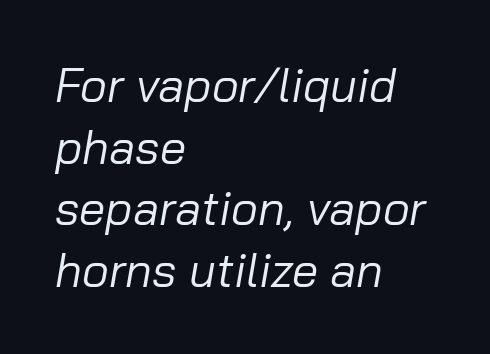
{"italic": "yes", "lean": "right", "slant_degrees": 10, "bold": "no", "weight": "regular", "width": "normal", "stroke_contrast": "low", "x_height": "medium", "monospaced": "no", "underline": "no", "align": "left", "line_spacing": "normal", "line_spacing_ratio": 1.31, "letter_spacing": "normal", "letter_spacing_em": 0.0, "glyph_px": 47}
